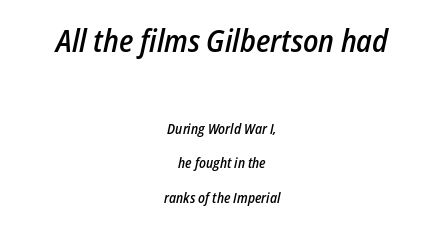
Q: Is the text bold? A: Semi-bold.
Q: Is the text italic (slanted)? A: Yes, it leans right by about 12 degrees.
Q: Is the text underlined? A: No.
Q: How is the paragraph aligned? A: Centered.
Q: Is the spacing between letters normal or unusually wide? A: Normal.
Q: Is the spacing between lines tight, normal or loose? A: Loose.
Q: Which block of text is set in a larger size, the first (top) or the second (bottom)? A: The first (top) one.
Q: Width (condensed, normal, or wide)? A: Condensed.
Q: Stroke contrast? A: Low.
Q: x-height? A: Medium.
Q: Monospaced? A: No.
